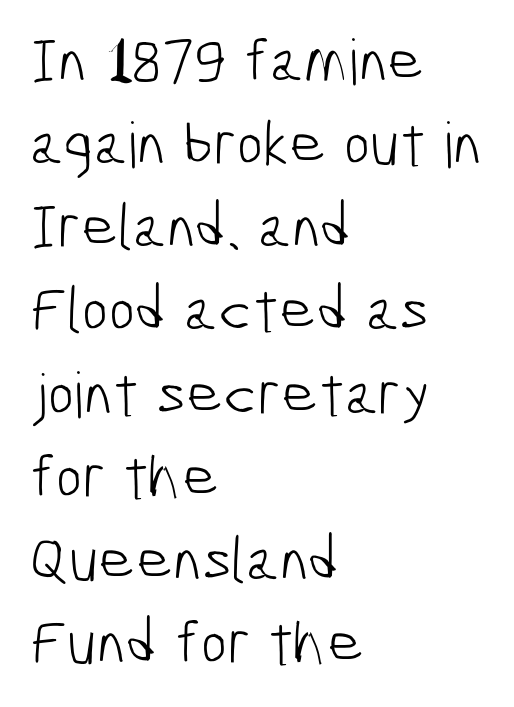
Q: Is the text bold? A: No.
Q: Is the typeface a serif or a sans-serif typeface? A: Sans-serif.
Q: Is the text underlined? A: No.
Q: How is the paragraph aligned? A: Left-aligned.
Q: Is the spacing between letters normal or unusually wide? A: Normal.
Q: Is the spacing between lines tight, normal or loose? A: Normal.
Q: Width (condensed, normal, or wide)? A: Condensed.
Q: Stroke contrast? A: Low.
Q: x-height? A: Medium.
Q: Monospaced? A: No.
